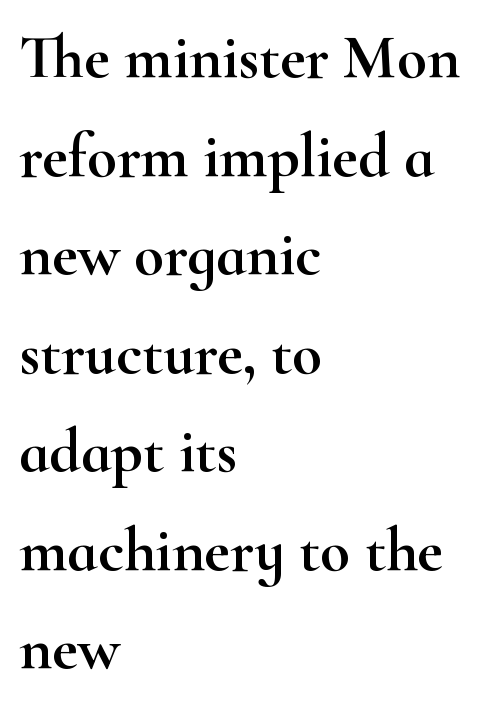
Each line starts at the same left margin while the right side varies. In terms of letterspacing, this is plain default setting. A typesetter would label this face a serif. Do the letters lean? They stand straight. Quick note: interline space is typical.
